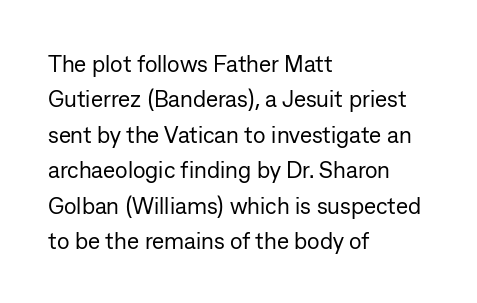
Q: Is the text bold? A: No.
Q: Is the text italic (slanted)? A: No, it is upright.
Q: Is the text underlined? A: No.
Q: How is the paragraph aligned? A: Left-aligned.
Q: Is the spacing between letters normal or unusually wide? A: Normal.
Q: Is the spacing between lines tight, normal or loose? A: Normal.
